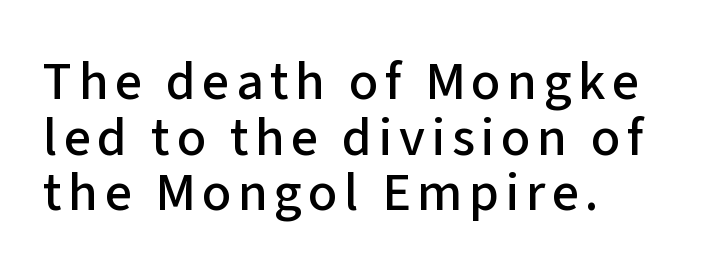
Q: Is the text italic (slanted)? A: No, it is upright.
Q: Is the typeface a serif or a sans-serif typeface? A: Sans-serif.
Q: Is the text underlined? A: No.
Q: How is the paragraph aligned? A: Left-aligned.
Q: Is the spacing between lines tight, normal or loose? A: Tight.
Q: Width (condensed, normal, or wide)? A: Normal.
Q: Stroke contrast? A: Low.
Q: x-height? A: Medium.
Q: Monospaced? A: No.
